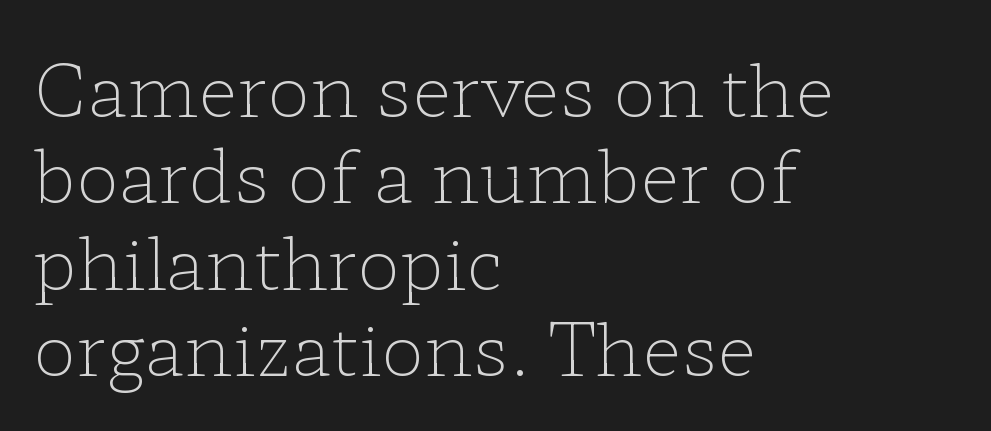
The image shows 72 px light, wide serif type, upright; set left-aligned, line spacing 1.2x, normal letter spacing, not underlined; low stroke contrast and a medium x-height.
